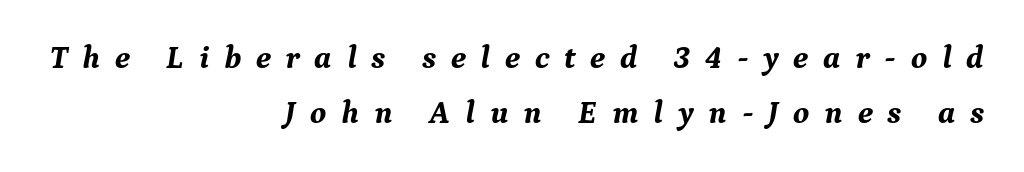
The image shows 32 px bold serif type, italic (leaning right); set right-aligned, line spacing 1.71x, unusually wide letter spacing (+0.46 em), not underlined; medium stroke contrast and a medium x-height.
